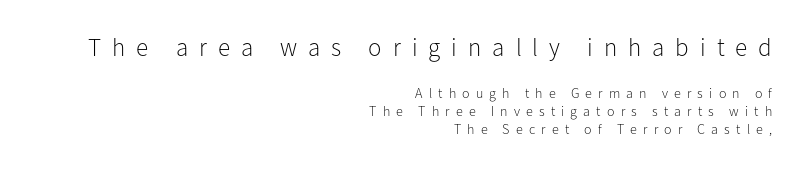
Q: Is the text bold? A: No.
Q: Is the text italic (slanted)? A: No, it is upright.
Q: Is the text underlined? A: No.
Q: How is the paragraph aligned? A: Right-aligned.
Q: Is the spacing between letters normal or unusually wide? A: Unusually wide.
Q: Is the spacing between lines tight, normal or loose? A: Normal.
Q: Which block of text is set in a larger size, the first (top) or the second (bottom)? A: The first (top) one.
